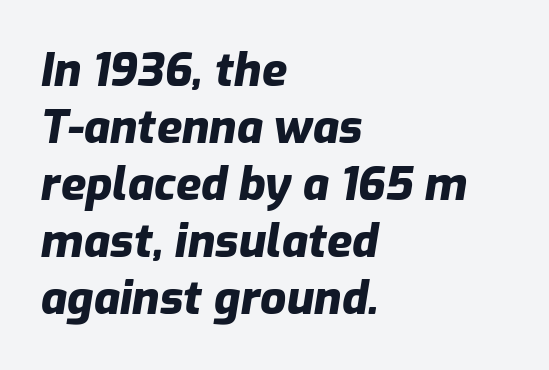
Q: Is the text bold? A: Yes.
Q: Is the text italic (slanted)? A: Yes, it leans right by about 9 degrees.
Q: Is the text underlined? A: No.
Q: How is the paragraph aligned? A: Left-aligned.
Q: Is the spacing between letters normal or unusually wide? A: Normal.
Q: Width (condensed, normal, or wide)? A: Normal.
Q: Stroke contrast? A: Low.
Q: x-height? A: Medium.
Q: Monospaced? A: No.
